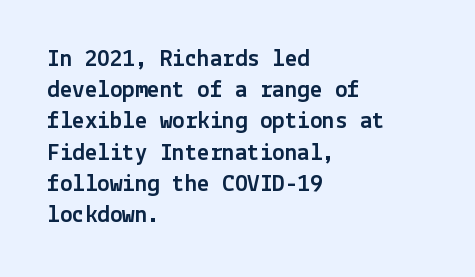
Q: Is the text italic (slanted)? A: No, it is upright.
Q: Is the text underlined? A: No.
Q: How is the paragraph aligned? A: Left-aligned.
Q: Is the spacing between letters normal or unusually wide? A: Normal.
Q: Is the spacing between lines tight, normal or loose? A: Normal.
